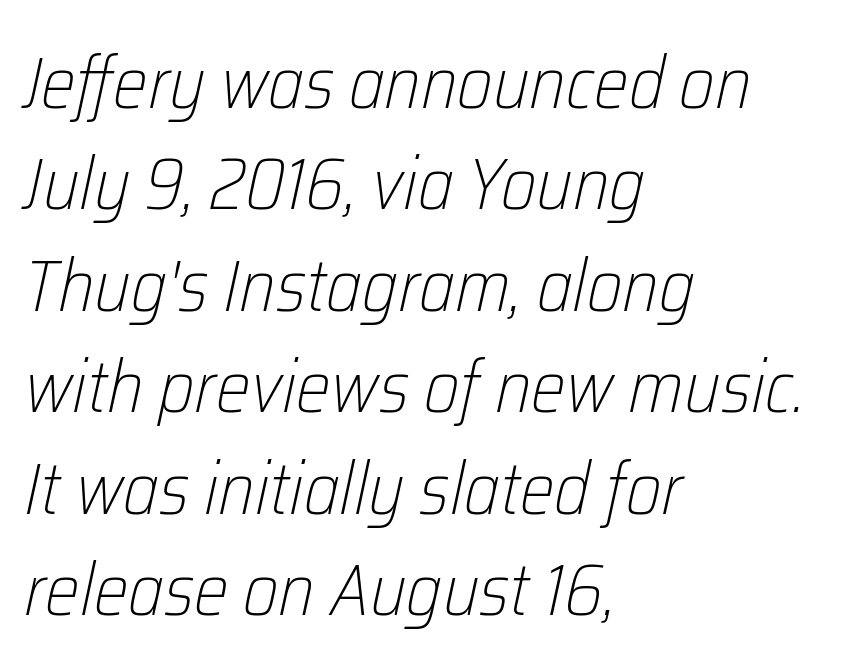
The image shows 74 px light, condensed type, italic (leaning right); set left-aligned, normal line spacing (1.37x), normal letter spacing, not underlined; low stroke contrast and a medium x-height.
